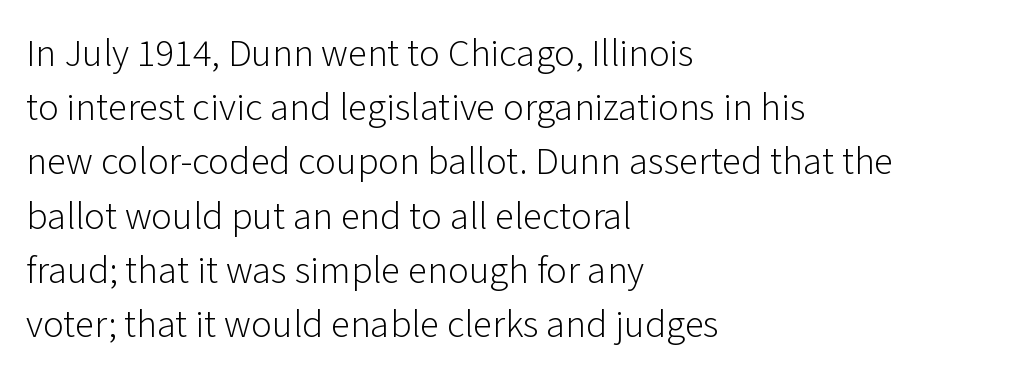
{"serif": "no", "italic": "no", "bold": "no", "weight": "light", "width": "normal", "stroke_contrast": "low", "x_height": "medium", "monospaced": "no", "underline": "no", "align": "left", "line_spacing": "normal", "line_spacing_ratio": 1.39, "letter_spacing": "normal", "letter_spacing_em": 0.0, "glyph_px": 39}
